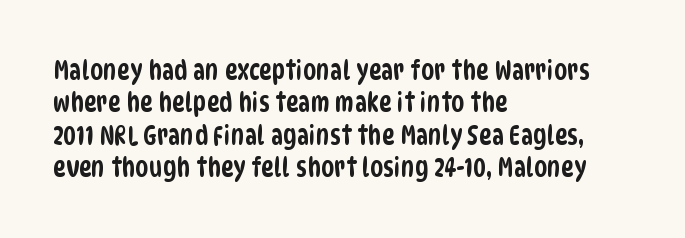
Line beginnings align vertically; line endings do not. Here the glyphs are tracked normally, forming tight word shapes. Check the space under the baseline: it is left empty.
